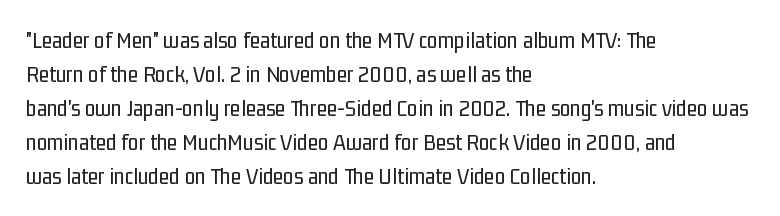
Just letters on the line, the space beneath them empty. The lines sit at an ordinary, default distance from one another. Reading down the block, your eye returns to a fixed left position each line. Think standard paragraph weight, or any step lighter than that.
